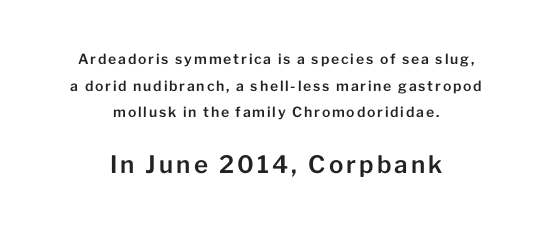
Descenders hang freely into open space. Note: smaller setting up top, larger setting below. Vertically, the passage feels expansive, rows floating well apart. Horizontally, the lines are justified to the midpoint only. Every stem runs plumb, perpendicular to the baseline.
